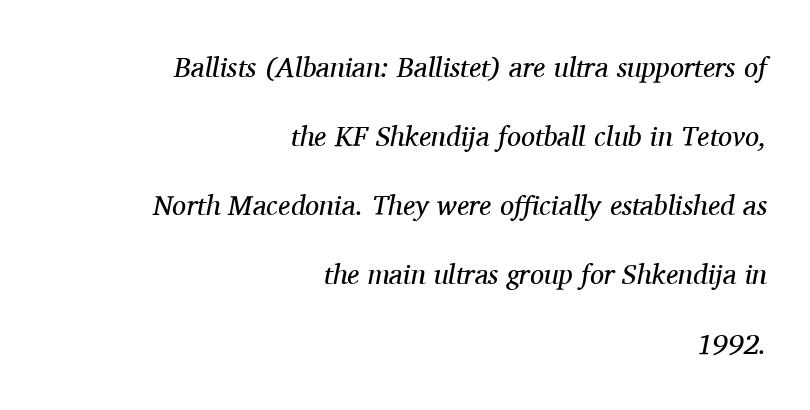
The rendering applies a slant to the glyphs. Nobody touched the tracking dial on this one. Notice how the passage keeps a crisp vertical edge on the right only. Type without underlining. Leading: increased. Heaviness? Minimal to ordinary, like unemphasized prose.
